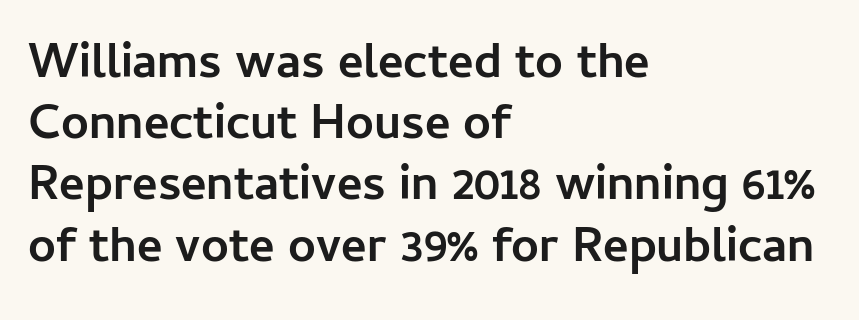
Look at the bottom of the vertical strokes: they stop flat, with no serifs. Between one letter and the next there's only the usual sliver of space. The type sits square on the baseline with zero lean. Casual observation: everything's shoved over to the left.
